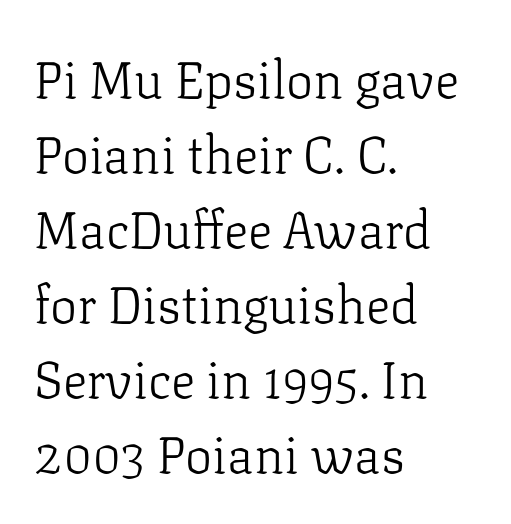
{"serif": "yes", "italic": "no", "bold": "no", "weight": "light", "width": "normal", "stroke_contrast": "low", "x_height": "medium", "monospaced": "no", "underline": "no", "align": "left", "line_spacing": "normal", "line_spacing_ratio": 1.47, "letter_spacing": "normal", "letter_spacing_em": 0.0, "glyph_px": 51}
